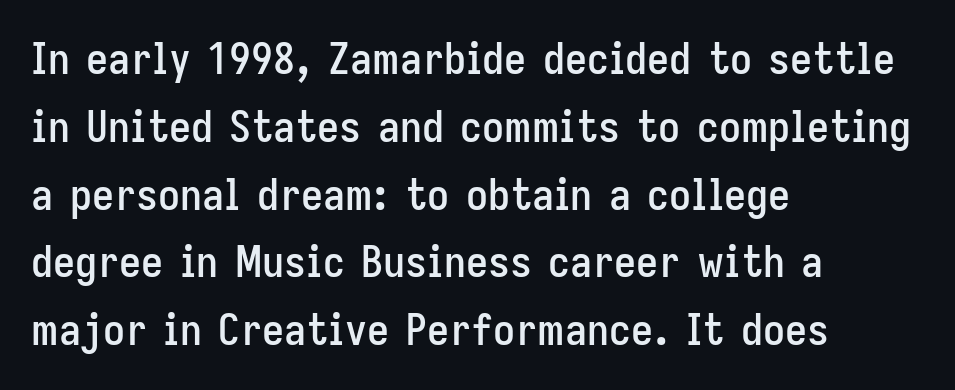
The image shows 44 px condensed sans-serif type, upright; set left-aligned, normal line spacing (1.54x), normal letter spacing, not underlined; low stroke contrast and a medium x-height.
